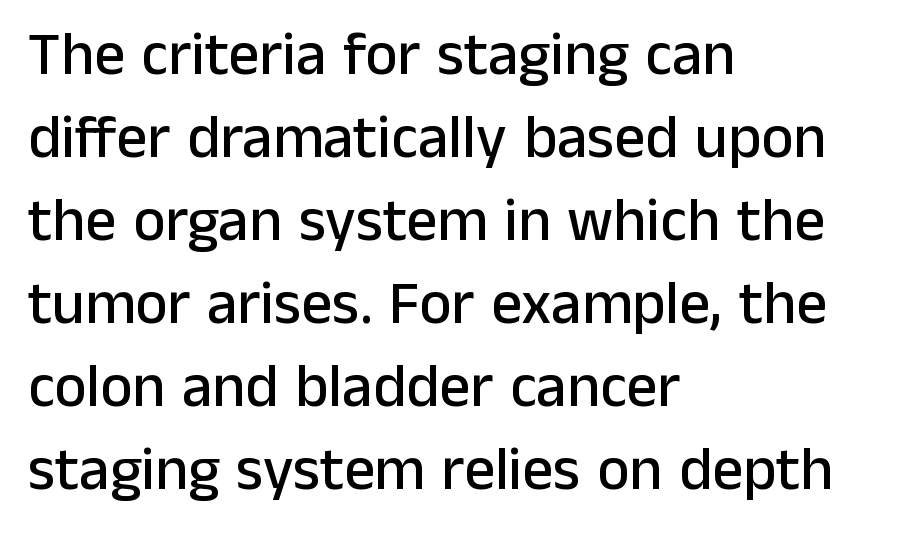
Q: Is the text italic (slanted)? A: No, it is upright.
Q: Is the typeface a serif or a sans-serif typeface? A: Sans-serif.
Q: Is the text underlined? A: No.
Q: How is the paragraph aligned? A: Left-aligned.
Q: Is the spacing between letters normal or unusually wide? A: Normal.
Q: Is the spacing between lines tight, normal or loose? A: Normal.
Q: Width (condensed, normal, or wide)? A: Normal.
Q: Stroke contrast? A: Low.
Q: x-height? A: Medium.
Q: Monospaced? A: No.
